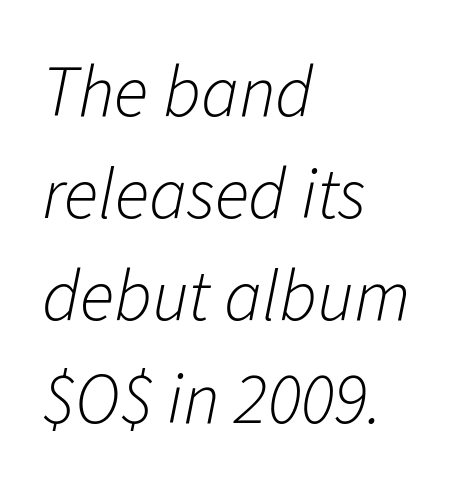
Q: Is the text bold? A: No.
Q: Is the text italic (slanted)? A: Yes, it leans right by about 11 degrees.
Q: Is the text underlined? A: No.
Q: How is the paragraph aligned? A: Left-aligned.
Q: Is the spacing between letters normal or unusually wide? A: Normal.
Q: Is the spacing between lines tight, normal or loose? A: Normal.
Q: Width (condensed, normal, or wide)? A: Normal.
Q: Stroke contrast? A: Low.
Q: x-height? A: Medium.
Q: Monospaced? A: No.
